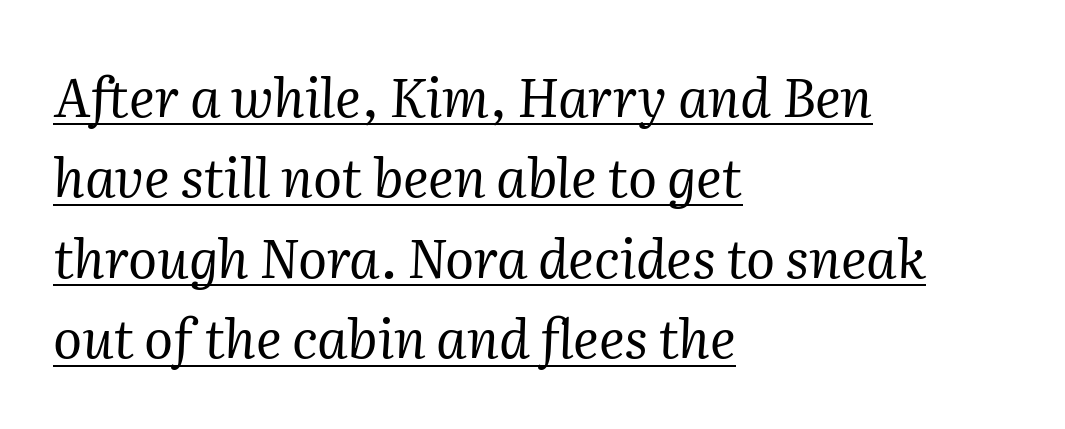
Vertical stems look standard width or narrower in stroke. Interline gaps are of average width in this sample. This sample uses plain, unmodified letter spacing. Where is the straight margin? On the left. A typesetter would mark this as italic. Here the designer chose a conventional face with non-uniform glyph widths.
